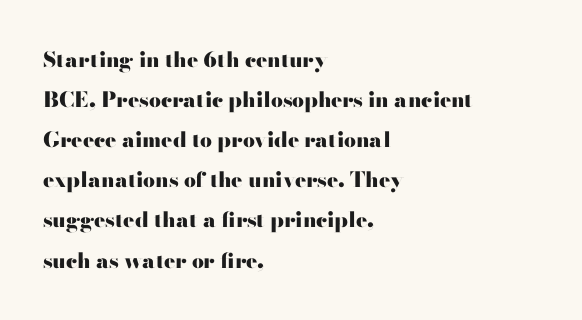
Q: Is the text bold? A: Yes.
Q: Is the text italic (slanted)? A: No, it is upright.
Q: Is the text underlined? A: No.
Q: How is the paragraph aligned? A: Left-aligned.
Q: Is the spacing between letters normal or unusually wide? A: Normal.
Q: Is the spacing between lines tight, normal or loose? A: Loose.
